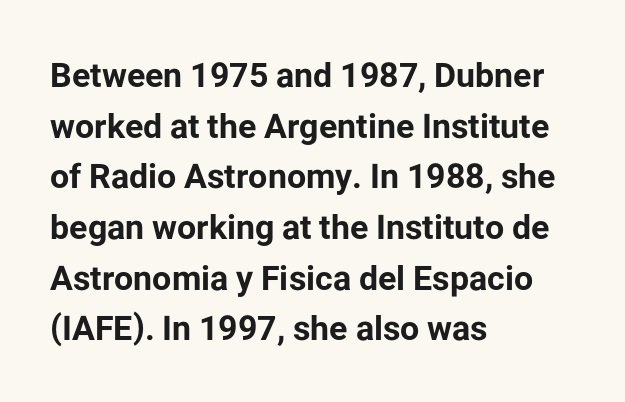
{"serif": "no", "italic": "no", "bold": "yes", "weight": "bold", "width": "normal", "stroke_contrast": "low", "x_height": "medium", "monospaced": "no", "underline": "no", "align": "left", "line_spacing": "normal", "line_spacing_ratio": 1.49, "letter_spacing": "normal", "letter_spacing_em": 0.0, "glyph_px": 34}
